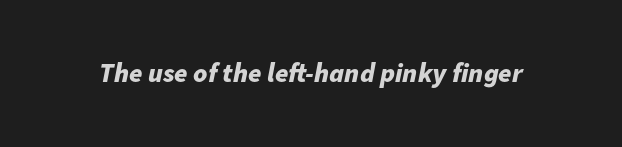
The image shows 27 px bold type, italic (leaning right); set normal letter spacing, not underlined.
